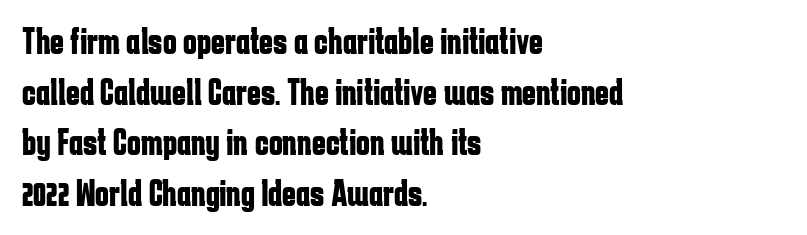
Q: Is the text bold? A: Yes.
Q: Is the text italic (slanted)? A: No, it is upright.
Q: Is the typeface a serif or a sans-serif typeface? A: Sans-serif.
Q: Is the text underlined? A: No.
Q: How is the paragraph aligned? A: Left-aligned.
Q: Is the spacing between letters normal or unusually wide? A: Normal.
Q: Is the spacing between lines tight, normal or loose? A: Normal.
Q: Width (condensed, normal, or wide)? A: Condensed.
Q: Stroke contrast? A: Low.
Q: x-height? A: Medium.
Q: Monospaced? A: No.
